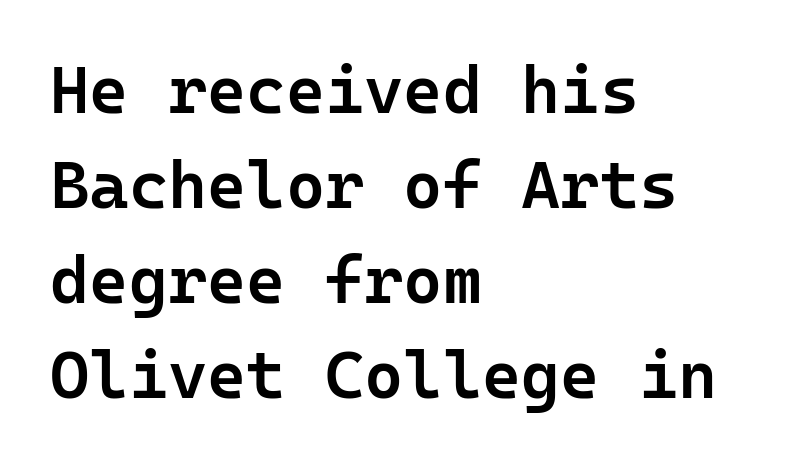
{"serif": "no", "italic": "no", "bold": "semi", "weight": "semibold", "width": "normal", "stroke_contrast": "low", "x_height": "medium", "monospaced": "yes", "underline": "no", "align": "left", "line_spacing": "normal", "line_spacing_ratio": 1.42, "letter_spacing": "normal", "letter_spacing_em": 0.0, "glyph_px": 67}
